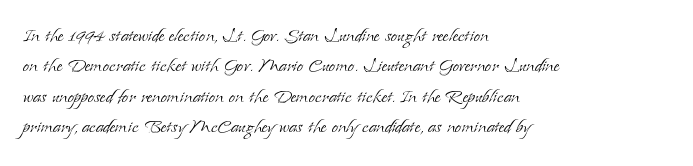
The space directly below the letters is spotless. Caption: standard tracking, unaltered. Vertically, the passage feels balanced, rows spaced as you'd expect.
